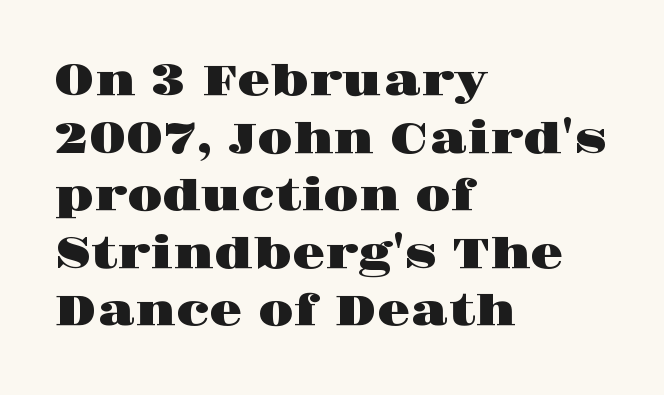
Q: Is the text italic (slanted)? A: No, it is upright.
Q: Is the typeface a serif or a sans-serif typeface? A: Serif.
Q: Is the text underlined? A: No.
Q: How is the paragraph aligned? A: Left-aligned.
Q: Is the spacing between letters normal or unusually wide? A: Normal.
Q: Is the spacing between lines tight, normal or loose? A: Normal.
Q: Width (condensed, normal, or wide)? A: Wide.
Q: Stroke contrast? A: High.
Q: x-height? A: Large.
Q: Monospaced? A: No.
